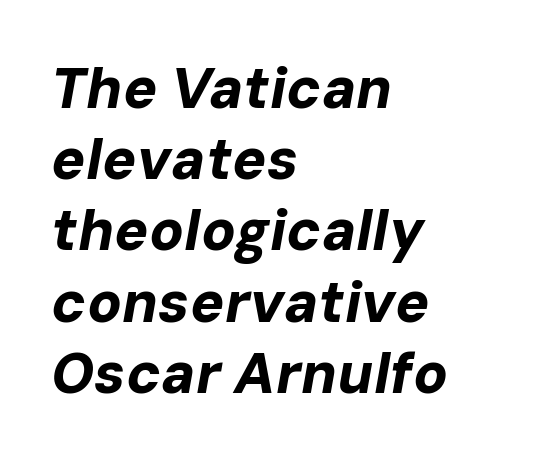
The image shows 57 px bold type, italic (leaning right); set left-aligned, normal line spacing (1.25x), normal letter spacing, not underlined; low stroke contrast and a medium x-height.
